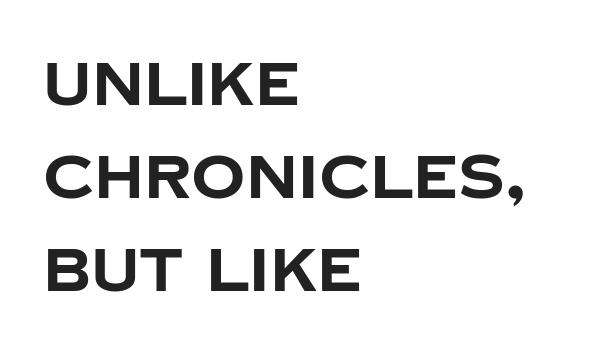
The image shows 60 px bold sans-serif type, upright; set left-aligned, normal line spacing (1.55x), normal letter spacing, not underlined; low stroke contrast and a large x-height.
